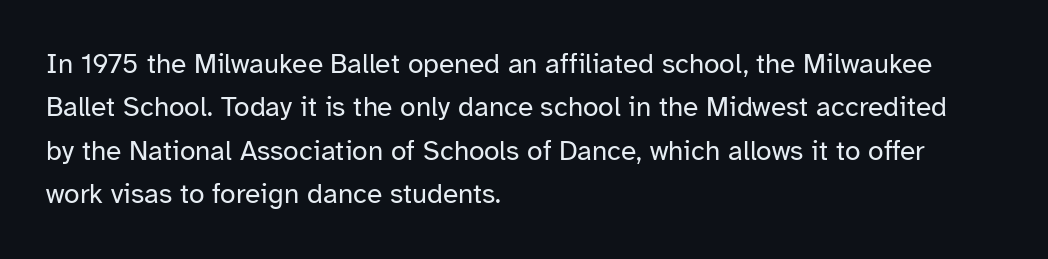
{"serif": "no", "italic": "no", "bold": "no", "weight": "regular", "width": "normal", "stroke_contrast": "low", "x_height": "medium", "monospaced": "no", "underline": "no", "align": "left", "line_spacing": "normal", "line_spacing_ratio": 1.55, "letter_spacing": "normal", "letter_spacing_em": 0.0, "glyph_px": 28}
